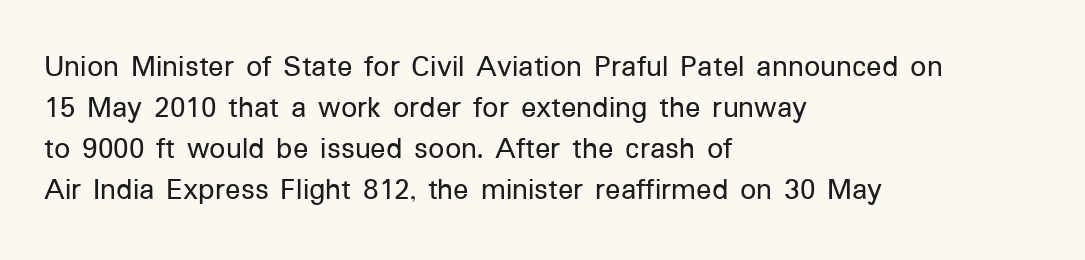
Q: Is the text italic (slanted)? A: No, it is upright.
Q: Is the typeface a serif or a sans-serif typeface? A: Sans-serif.
Q: Is the text underlined? A: No.
Q: How is the paragraph aligned? A: Left-aligned.
Q: Is the spacing between letters normal or unusually wide? A: Normal.
Q: Is the spacing between lines tight, normal or loose? A: Normal.
Q: Width (condensed, normal, or wide)? A: Normal.
Q: Stroke contrast? A: Low.
Q: x-height? A: Medium.
Q: Monospaced? A: No.
